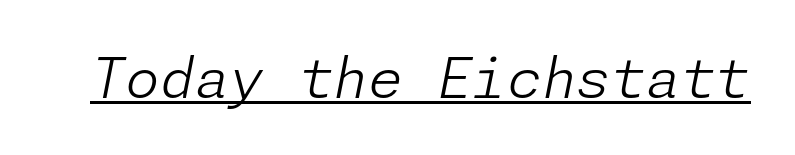
Q: Is the text bold? A: No.
Q: Is the text italic (slanted)? A: Yes, it leans right by about 11 degrees.
Q: Is the text underlined? A: Yes.
Q: Is the spacing between letters normal or unusually wide? A: Normal.
Q: Width (condensed, normal, or wide)? A: Normal.
Q: Stroke contrast? A: Low.
Q: x-height? A: Medium.
